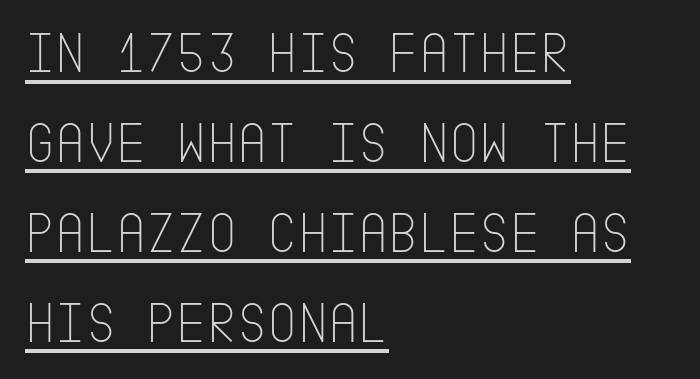
Q: Is the text bold? A: No.
Q: Is the text italic (slanted)? A: No, it is upright.
Q: Is the typeface a serif or a sans-serif typeface? A: Sans-serif.
Q: Is the text underlined? A: Yes.
Q: How is the paragraph aligned? A: Left-aligned.
Q: Is the spacing between letters normal or unusually wide? A: Normal.
Q: Is the spacing between lines tight, normal or loose? A: Normal.
Q: Width (condensed, normal, or wide)? A: Condensed.
Q: Stroke contrast? A: Low.
Q: x-height? A: Large.
